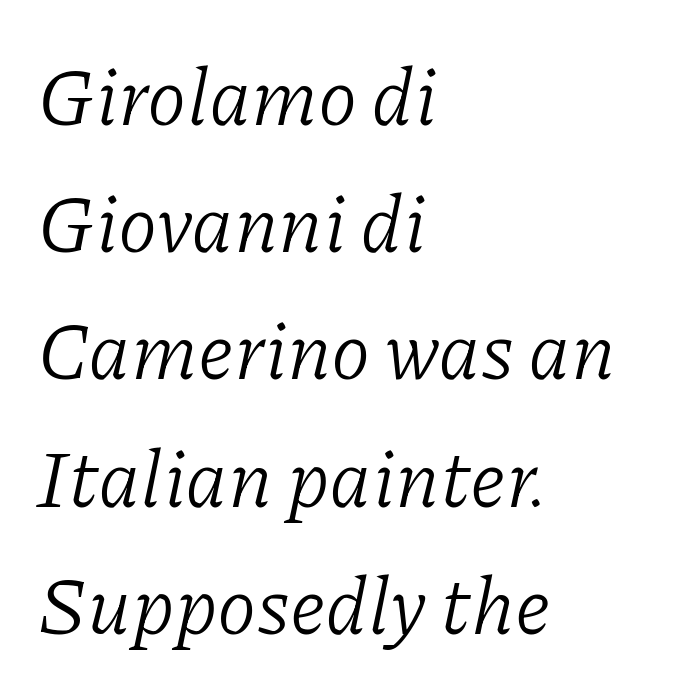
{"serif": "yes", "italic": "yes", "lean": "right", "slant_degrees": 11, "bold": "no", "weight": "light", "width": "normal", "stroke_contrast": "low", "x_height": "medium", "monospaced": "no", "underline": "no", "align": "left", "line_spacing": "normal", "line_spacing_ratio": 1.59, "letter_spacing": "normal", "letter_spacing_em": 0.0, "glyph_px": 80}
